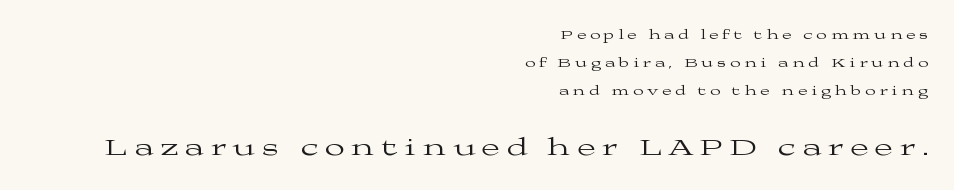
{"italic": "no", "bold": "no", "underline": "no", "align": "right", "line_spacing": "loose", "line_spacing_ratio": 1.99, "letter_spacing": "wide", "letter_spacing_em": 0.28, "larger_block": "second", "size_ratio": 1.86, "glyph_px": 26}
